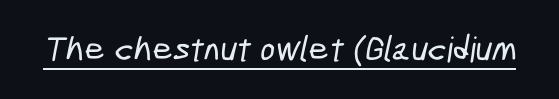
{"serif": "no", "width": "condensed", "stroke_contrast": "low", "x_height": "medium", "monospaced": "no", "underline": "yes", "letter_spacing": "normal", "letter_spacing_em": 0.0, "glyph_px": 35}
